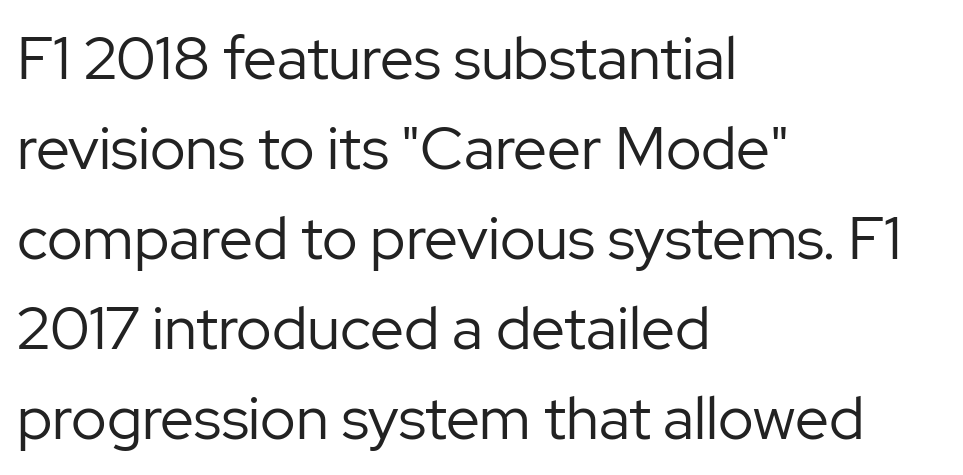
The image shows 60 px regular-weight sans-serif type, upright; set left-aligned, normal line spacing (1.5x), normal letter spacing, not underlined; low stroke contrast and a medium x-height.
